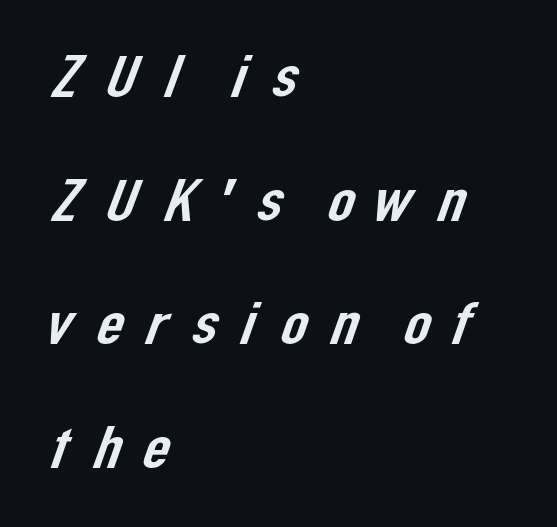
The image shows 60 px sans-serif type; set left-aligned, loose line spacing (2.06x), unusually wide letter spacing (+0.25 em), not underlined; low stroke contrast and a medium x-height.
